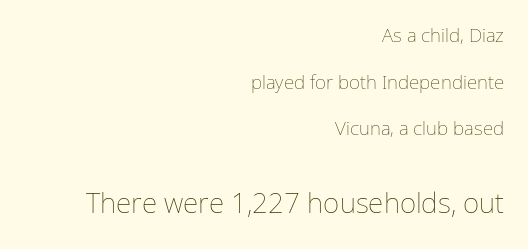
{"italic": "no", "bold": "no", "weight": "thin", "width": "normal", "stroke_contrast": "low", "x_height": "medium", "monospaced": "no", "underline": "no", "align": "right", "line_spacing": "loose", "line_spacing_ratio": 2.45, "letter_spacing": "normal", "letter_spacing_em": 0.0, "larger_block": "second", "size_ratio": 1.47, "glyph_px": 28}
